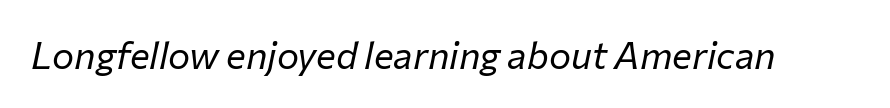
The image shows 37 px regular-weight type, italic (leaning right); set normal letter spacing, not underlined; low stroke contrast and a medium x-height.
